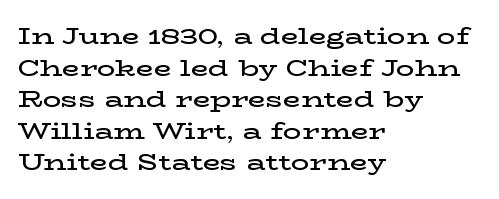
Ordinary non-slanted type is in use. This sample is left-justified, so line endings fall wherever the words run out. The letters sit at their default tracking, neither squeezed nor spread. Descenders are the only things crossing below the line.
